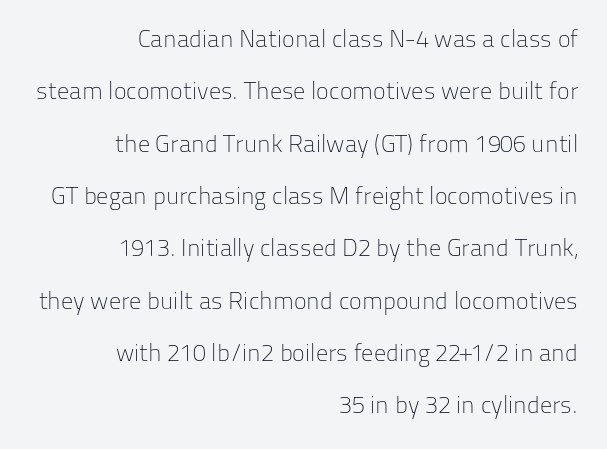
The image shows 24 px text type, upright; set right-aligned, loose line spacing (2.18x), normal letter spacing, not underlined.
